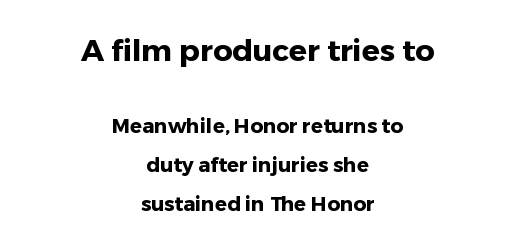
Q: Is the text bold? A: Yes.
Q: Is the text italic (slanted)? A: No, it is upright.
Q: Is the typeface a serif or a sans-serif typeface? A: Sans-serif.
Q: Is the text underlined? A: No.
Q: How is the paragraph aligned? A: Centered.
Q: Is the spacing between letters normal or unusually wide? A: Normal.
Q: Is the spacing between lines tight, normal or loose? A: Loose.
Q: Which block of text is set in a larger size, the first (top) or the second (bottom)? A: The first (top) one.
Q: Width (condensed, normal, or wide)? A: Normal.
Q: Stroke contrast? A: Low.
Q: x-height? A: Medium.
Q: Monospaced? A: No.
